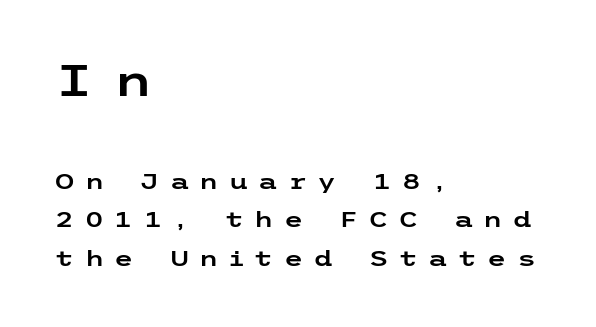
Each row of text sits above clean, open space. Between one letter and the next there's a generous, obvious gap. Where is the straight margin? On the left. Nothing sits at the stroke ends, so this counts as sans-serif. Notice how the stems are strictly vertical — no italics here. Bigger letters appear in the top chunk; the bottom chunk is reduced.
